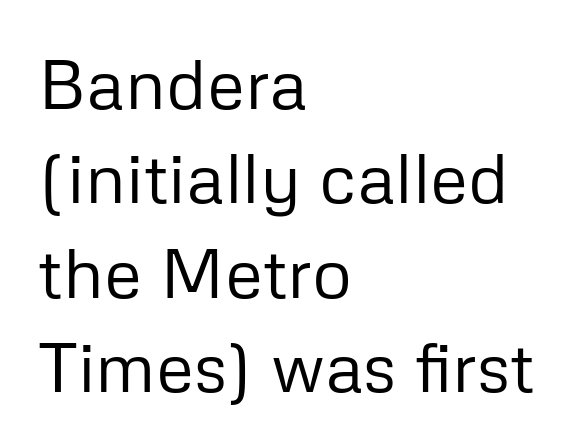
{"serif": "no", "italic": "no", "bold": "no", "weight": "regular", "width": "normal", "stroke_contrast": "low", "x_height": "medium", "monospaced": "no", "underline": "no", "align": "left", "line_spacing": "normal", "line_spacing_ratio": 1.35, "letter_spacing": "normal", "letter_spacing_em": 0.0, "glyph_px": 70}
